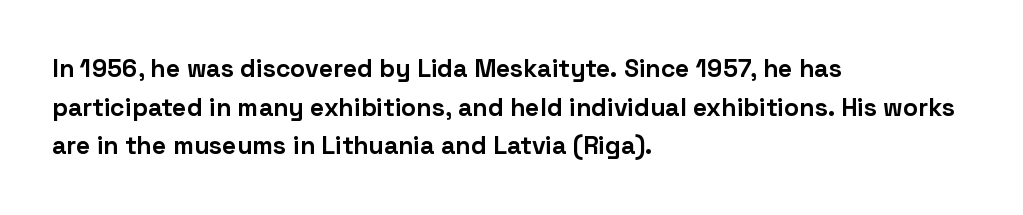
Q: Is the text bold? A: Yes.
Q: Is the text italic (slanted)? A: No, it is upright.
Q: Is the text underlined? A: No.
Q: How is the paragraph aligned? A: Left-aligned.
Q: Is the spacing between letters normal or unusually wide? A: Normal.
Q: Is the spacing between lines tight, normal or loose? A: Normal.
